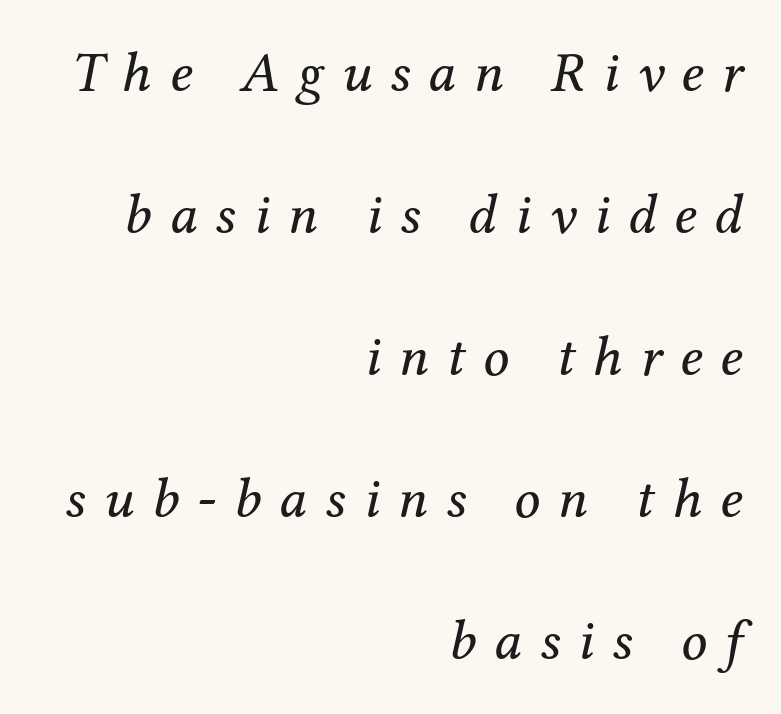
Q: Is the text bold? A: No.
Q: Is the text italic (slanted)? A: Yes, it leans right by about 12 degrees.
Q: Is the typeface a serif or a sans-serif typeface? A: Serif.
Q: Is the text underlined? A: No.
Q: How is the paragraph aligned? A: Right-aligned.
Q: Is the spacing between letters normal or unusually wide? A: Unusually wide.
Q: Is the spacing between lines tight, normal or loose? A: Loose.
Q: Width (condensed, normal, or wide)? A: Normal.
Q: Stroke contrast? A: Medium.
Q: x-height? A: Medium.
Q: Monospaced? A: No.
